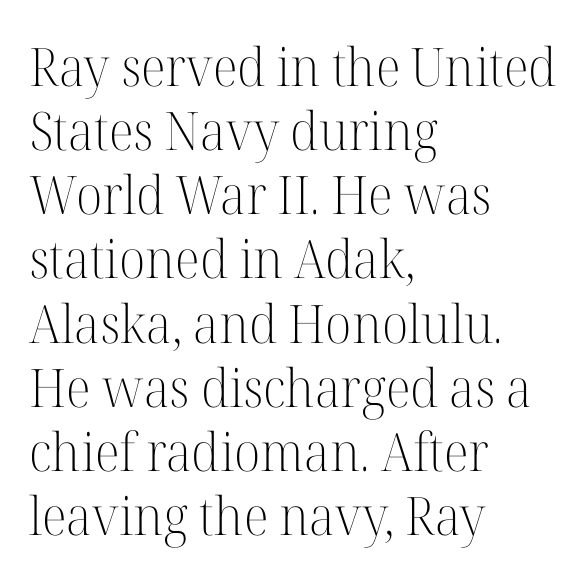
{"serif": "yes", "italic": "no", "bold": "no", "weight": "light", "width": "normal", "stroke_contrast": "high", "x_height": "medium", "monospaced": "no", "underline": "no", "align": "left", "line_spacing_ratio": 1.21, "letter_spacing": "normal", "letter_spacing_em": 0.0, "glyph_px": 53}
